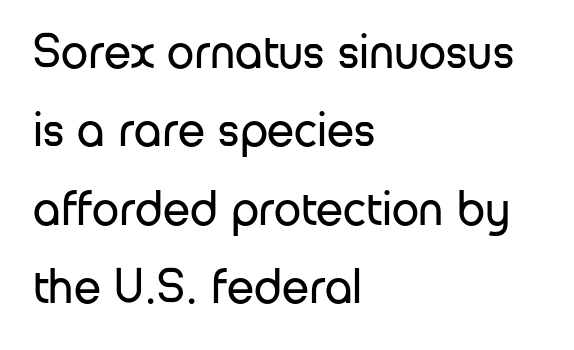
Q: Is the text bold? A: No.
Q: Is the text italic (slanted)? A: No, it is upright.
Q: Is the typeface a serif or a sans-serif typeface? A: Sans-serif.
Q: Is the text underlined? A: No.
Q: How is the paragraph aligned? A: Left-aligned.
Q: Is the spacing between letters normal or unusually wide? A: Normal.
Q: Is the spacing between lines tight, normal or loose? A: Normal.
Q: Width (condensed, normal, or wide)? A: Normal.
Q: Stroke contrast? A: Low.
Q: x-height? A: Medium.
Q: Monospaced? A: No.
